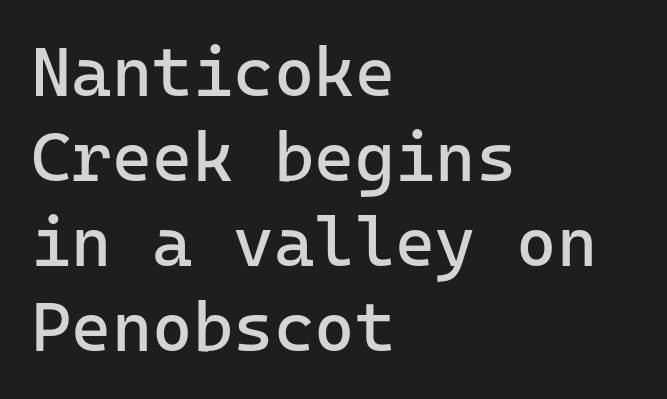
{"serif": "no", "italic": "no", "bold": "no", "weight": "regular", "width": "normal", "stroke_contrast": "low", "x_height": "medium", "underline": "no", "align": "left", "line_spacing_ratio": 1.23, "letter_spacing": "normal", "letter_spacing_em": 0.0, "glyph_px": 69}
